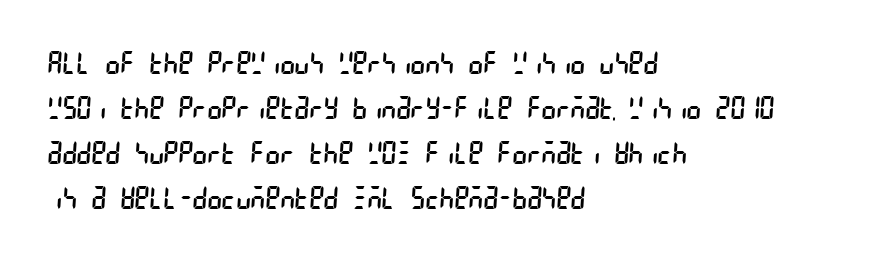
Lines of text with bare space underneath. The face looks like a standard text weight, possibly lighter. This sample is left-justified, so line endings fall wherever the words run out. Nothing unusual about the tracking: characters are spaced as the font intends. Check where the strokes stop: nothing finishes them off — pure sans.
